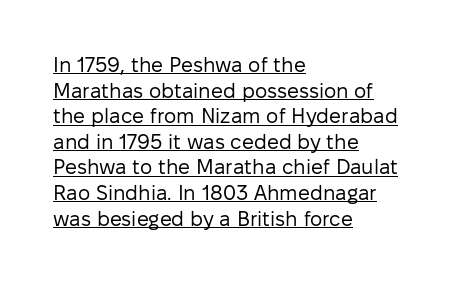
The image shows 21 px text type, upright; set left-aligned, line spacing 1.22x, normal letter spacing, underlined.
